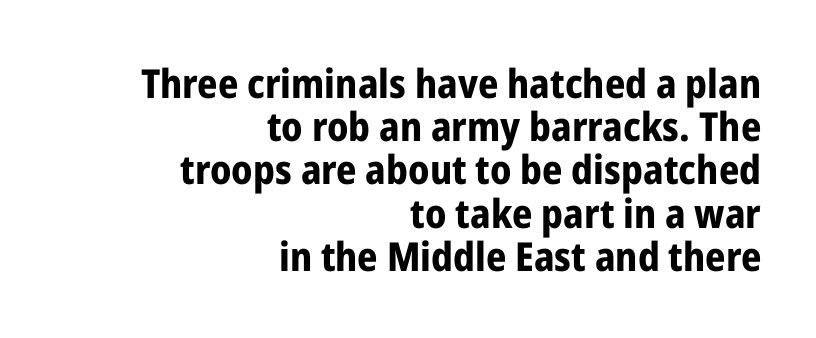
The image shows 40 px bold, condensed sans-serif type, upright; set right-aligned, tight line spacing (1.08x), normal letter spacing, not underlined; low stroke contrast and a medium x-height.
